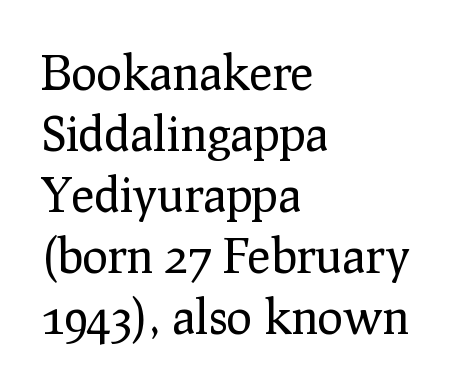
The passage shown is not underscored anywhere. Nothing unusual about the tracking: characters are spaced as the font intends. Character widths vary here, with narrow letters taking less room than wide ones. Reading down the column, the eye jumps a familiar distance to each next line. These lines are set flush left with a ragged right edge.
